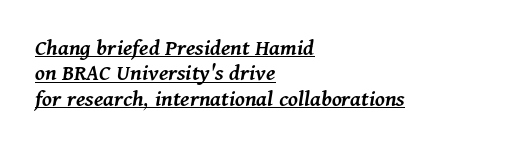
The image shows 24 px text type, italic (leaning right); set left-aligned, tight line spacing (1.06x), normal letter spacing, underlined.
